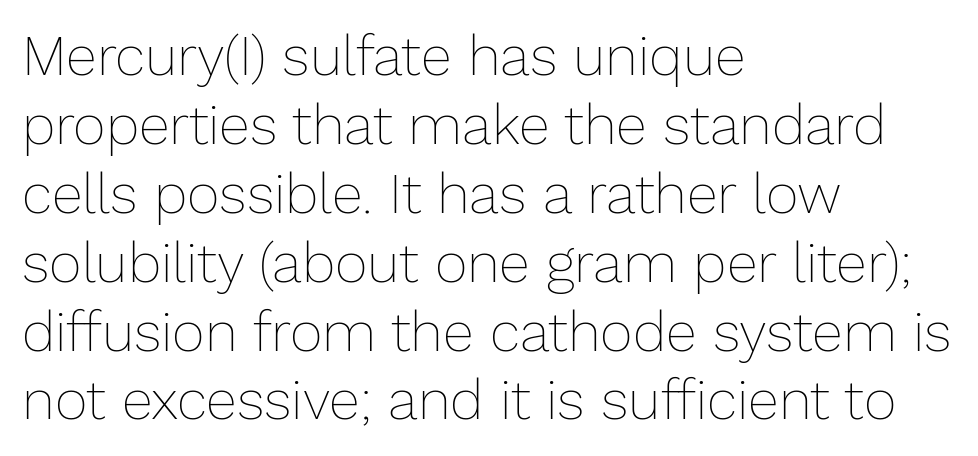
The zone under the glyphs is completely vacant. The font is comparable to plain body text, perhaps lighter. This is the regular roman posture of the typeface. Line starts are locked; line ends wander. Short note: letters normally spaced. Here the designer chose a conventional face with non-uniform glyph widths.
